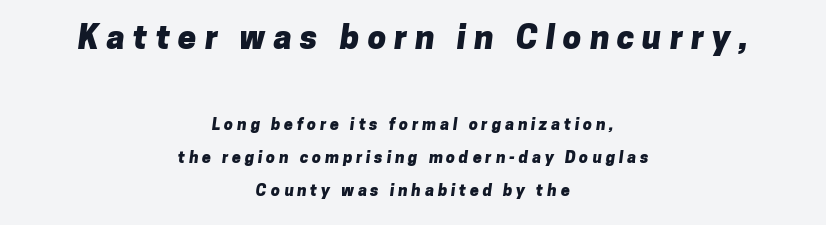
The image shows 33 px heavy sans-serif type; set centered, loose line spacing (2.06x), unusually wide letter spacing (+0.24 em), not underlined; the first (top) block is 2.06x larger; low stroke contrast and a medium x-height.
